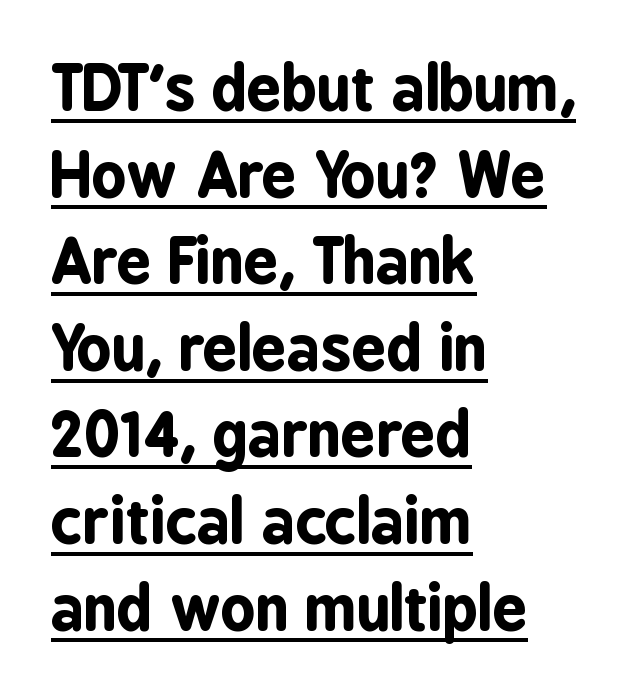
Q: Is the text bold? A: Yes.
Q: Is the text italic (slanted)? A: No, it is upright.
Q: Is the typeface a serif or a sans-serif typeface? A: Sans-serif.
Q: Is the text underlined? A: Yes.
Q: How is the paragraph aligned? A: Left-aligned.
Q: Is the spacing between letters normal or unusually wide? A: Normal.
Q: Is the spacing between lines tight, normal or loose? A: Normal.
Q: Width (condensed, normal, or wide)? A: Condensed.
Q: Stroke contrast? A: Low.
Q: x-height? A: Medium.
Q: Monospaced? A: No.
